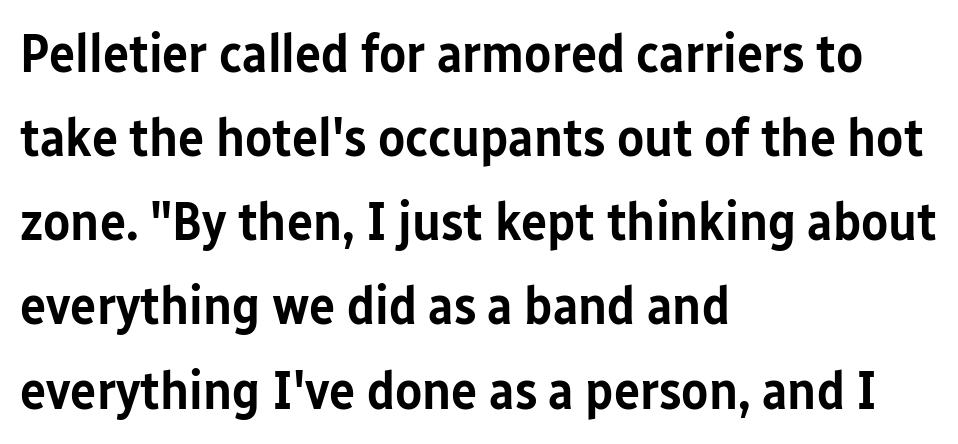
The image shows 55 px semibold, condensed sans-serif type, upright; set left-aligned, normal line spacing (1.53x), normal letter spacing, not underlined; low stroke contrast and a medium x-height.
